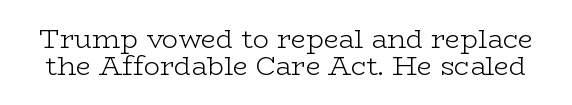
Vertically, the passage feels compressed, each row crowding the next. The letterforms sit at book weight or below. The passage shown has conventional tracking throughout. The baseline area is clear. The letters stand straight up with perfectly vertical stems.
